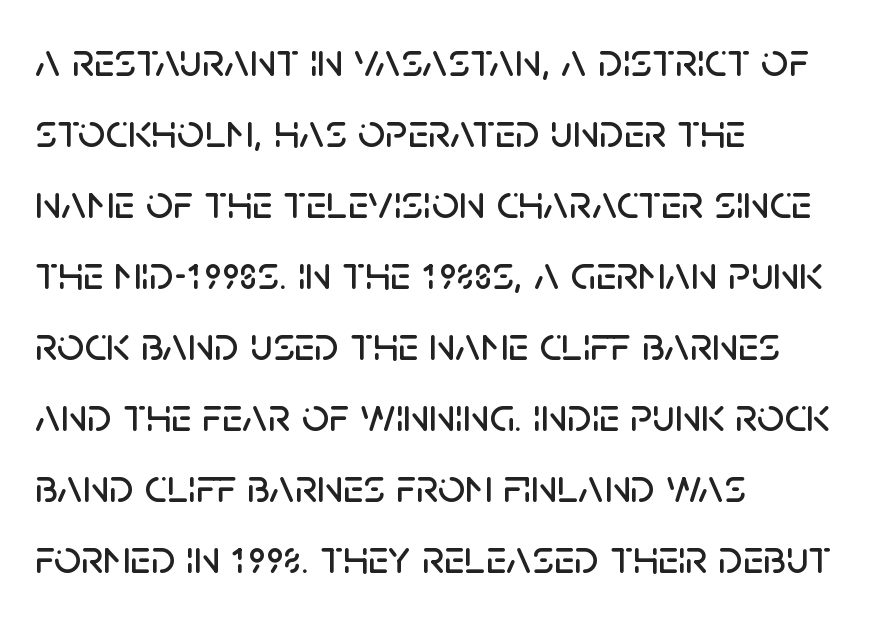
The image shows 48 px sans-serif type, upright; set left-aligned, normal line spacing (1.48x), normal letter spacing, not underlined; low stroke contrast and a large x-height.
